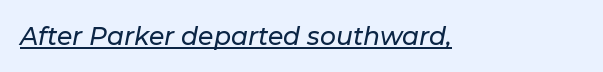
The image shows 25 px text type, italic (leaning right); set normal letter spacing, underlined.
